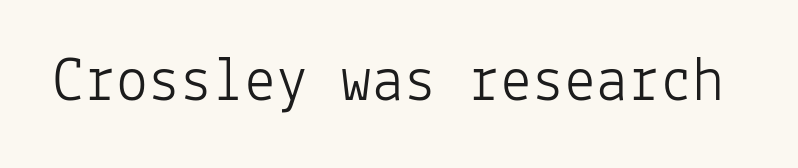
{"serif": "no", "italic": "no", "bold": "no", "weight": "light", "width": "normal", "stroke_contrast": "low", "x_height": "medium", "monospaced": "yes", "underline": "no", "letter_spacing": "normal", "letter_spacing_em": 0.0, "glyph_px": 64}
